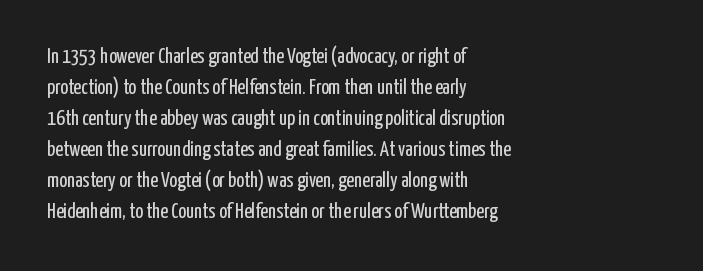
{"italic": "no", "bold": "no", "underline": "no", "align": "left", "line_spacing": "normal", "line_spacing_ratio": 1.48, "letter_spacing": "normal", "letter_spacing_em": 0.0, "glyph_px": 21}
